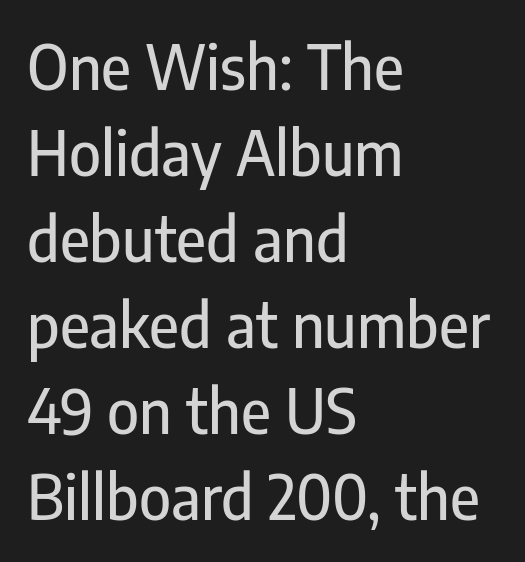
{"serif": "no", "italic": "no", "width": "condensed", "stroke_contrast": "low", "x_height": "medium", "monospaced": "no", "underline": "no", "align": "left", "line_spacing": "normal", "line_spacing_ratio": 1.41, "letter_spacing": "normal", "letter_spacing_em": 0.0, "glyph_px": 61}
